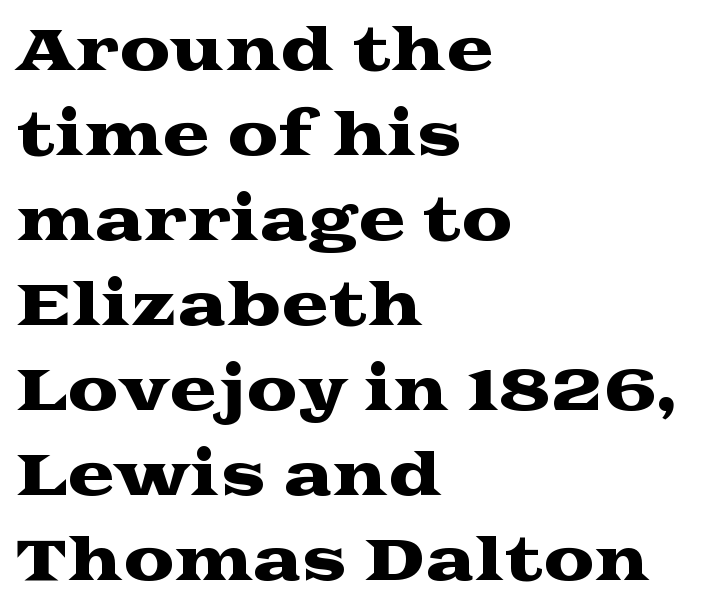
{"serif": "yes", "italic": "no", "width": "wide", "stroke_contrast": "medium", "x_height": "medium", "monospaced": "no", "underline": "no", "align": "left", "line_spacing": "normal", "line_spacing_ratio": 1.49, "letter_spacing": "normal", "letter_spacing_em": 0.0, "glyph_px": 57}
